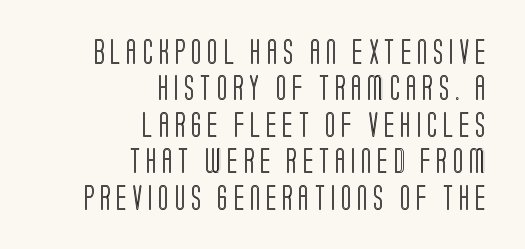
Q: Is the text italic (slanted)? A: No, it is upright.
Q: Is the text underlined? A: No.
Q: How is the paragraph aligned? A: Right-aligned.
Q: Is the spacing between letters normal or unusually wide? A: Unusually wide.
Q: Is the spacing between lines tight, normal or loose? A: Normal.
